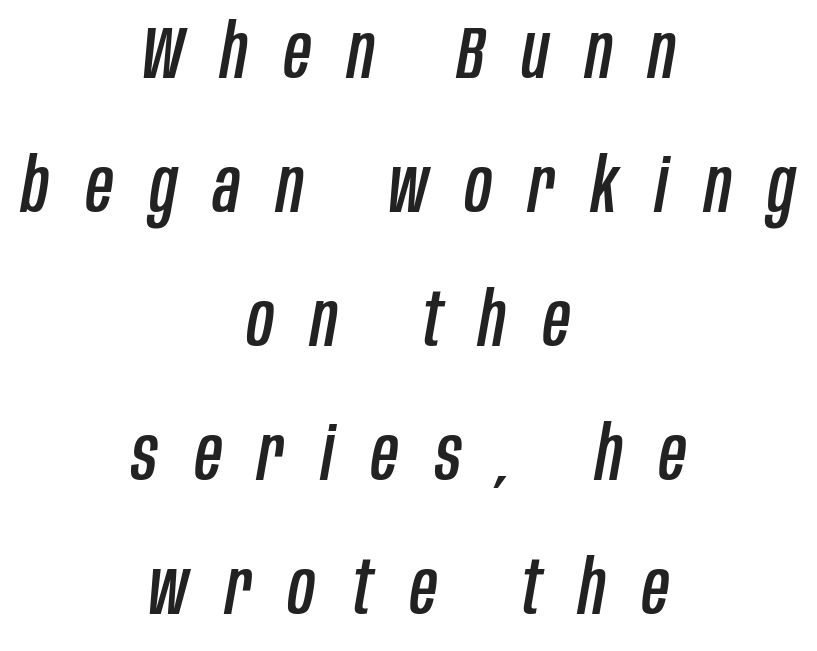
Q: Is the text italic (slanted)? A: Yes, it leans right by about 10 degrees.
Q: Is the text underlined? A: No.
Q: How is the paragraph aligned? A: Centered.
Q: Is the spacing between letters normal or unusually wide? A: Unusually wide.
Q: Width (condensed, normal, or wide)? A: Condensed.
Q: Stroke contrast? A: Low.
Q: x-height? A: Large.
Q: Monospaced? A: No.
